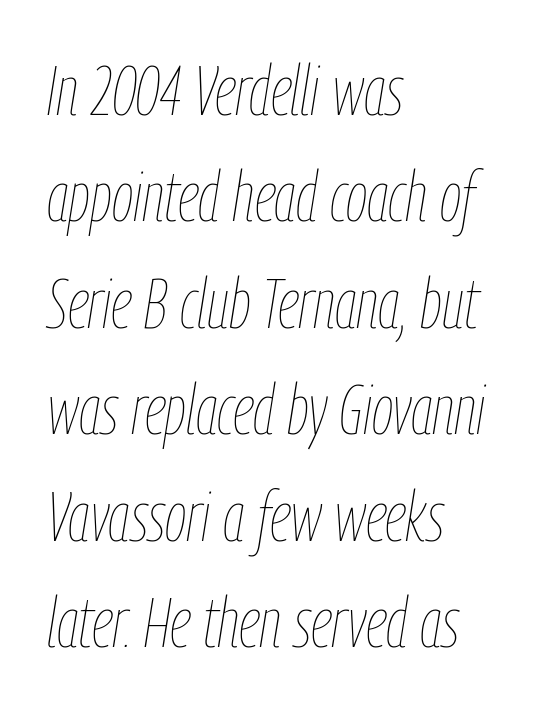
The image shows 70 px thin, condensed type, italic (leaning right); set left-aligned, normal line spacing (1.52x), normal letter spacing, not underlined; low stroke contrast and a medium x-height.
